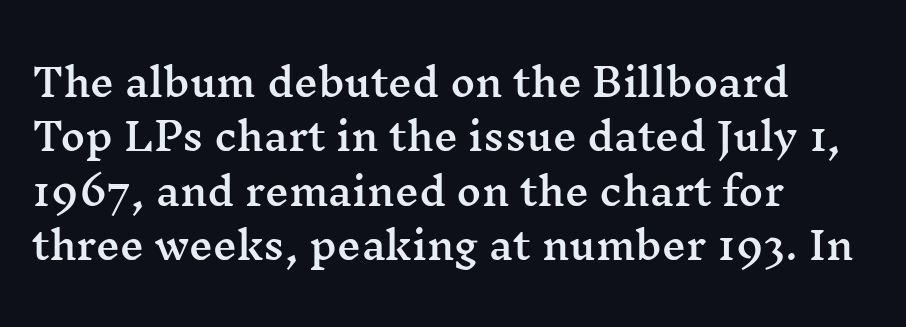
Compared with typical body copy, the letter spacing here is the same. Honestly, there is no underline to notice here at all. This sample uses a serif face. A typesetter would call this proportional, since set widths differ per character. Honestly, the row spacing looks completely unremarkable.
